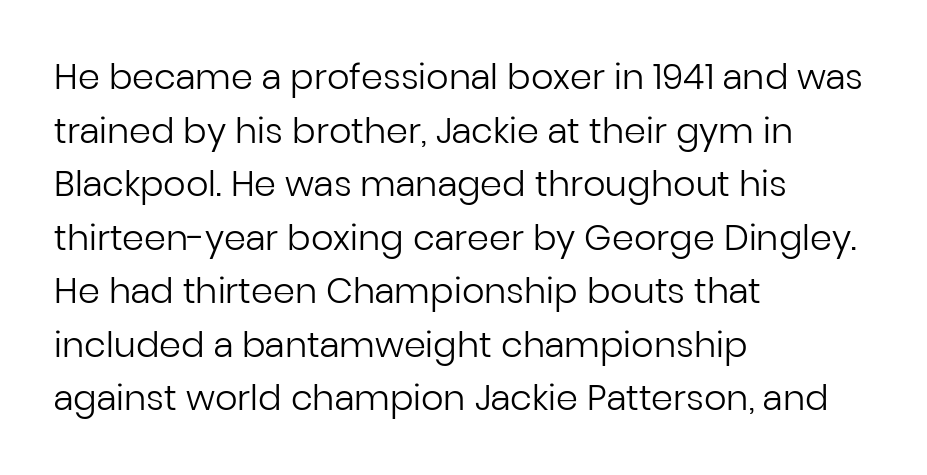
The image shows 35 px regular-weight sans-serif type, upright; set left-aligned, normal line spacing (1.53x), normal letter spacing, not underlined; low stroke contrast and a medium x-height.
